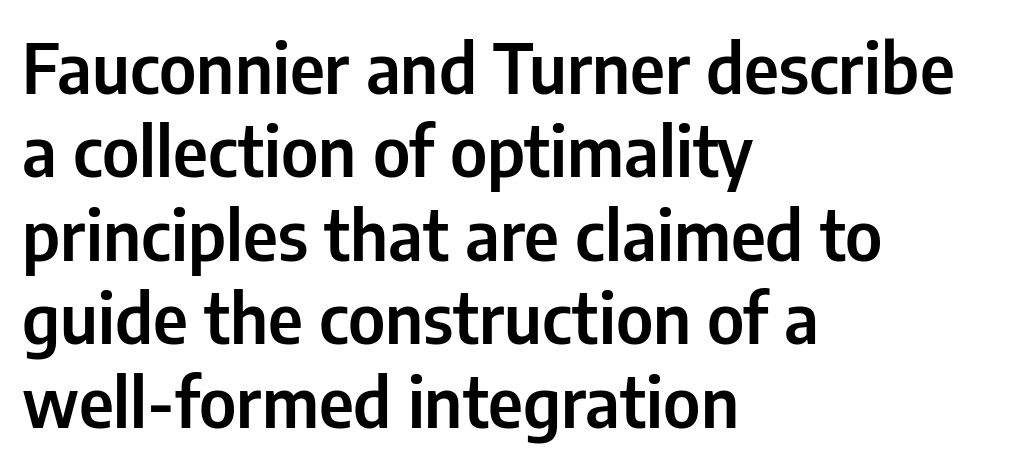
Tracking value appears to be zero — textbook default spacing. A bare baseline throughout the passage. The lines in this sample share a left origin and differ only in where they stop. Here the designer chose a conventional face with non-uniform glyph widths. Style check: upright.
